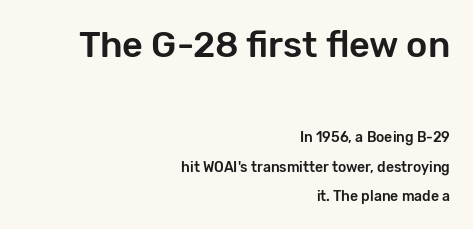
Q: Is the text italic (slanted)? A: No, it is upright.
Q: Is the typeface a serif or a sans-serif typeface? A: Sans-serif.
Q: Is the text underlined? A: No.
Q: How is the paragraph aligned? A: Right-aligned.
Q: Is the spacing between letters normal or unusually wide? A: Normal.
Q: Is the spacing between lines tight, normal or loose? A: Loose.
Q: Which block of text is set in a larger size, the first (top) or the second (bottom)? A: The first (top) one.
Q: Width (condensed, normal, or wide)? A: Normal.
Q: Stroke contrast? A: Low.
Q: x-height? A: Medium.
Q: Monospaced? A: No.
